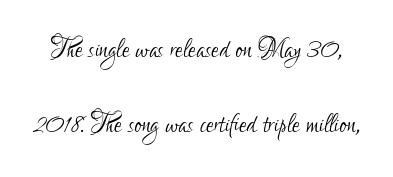
The image shows 33 px light, condensed sans-serif type; set loose line spacing (2.26x), normal letter spacing, not underlined; low stroke contrast and a small x-height.
